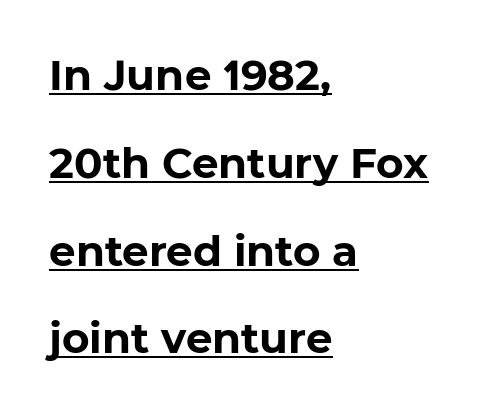
Reading down the column, the eye jumps a long way to each next line. Letter spacing: default. Layout note: lines flush left. A dark, heavy texture on the line: the type is bold. Serifs: no, the terminals of the letterforms are clean.
